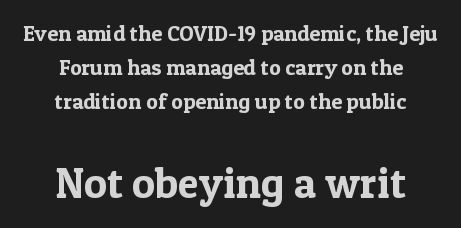
{"serif": "yes", "italic": "no", "width": "normal", "x_height": "medium", "monospaced": "no", "underline": "no", "align": "center", "line_spacing": "normal", "line_spacing_ratio": 1.55, "letter_spacing": "normal", "letter_spacing_em": 0.0, "larger_block": "second", "size_ratio": 1.95, "glyph_px": 43}
